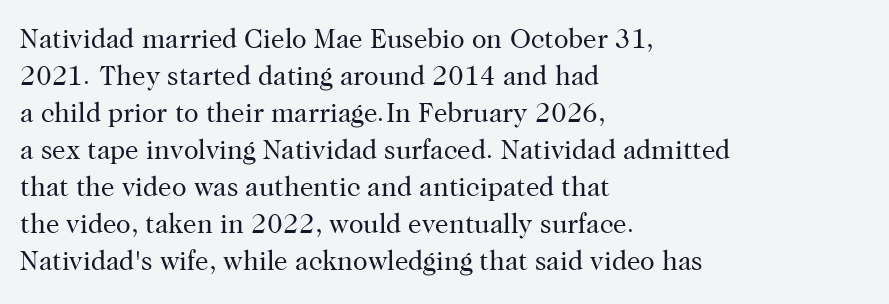
Q: Is the text bold? A: No.
Q: Is the text italic (slanted)? A: No, it is upright.
Q: Is the text underlined? A: No.
Q: How is the paragraph aligned? A: Left-aligned.
Q: Is the spacing between letters normal or unusually wide? A: Normal.
Q: Is the spacing between lines tight, normal or loose? A: Normal.
